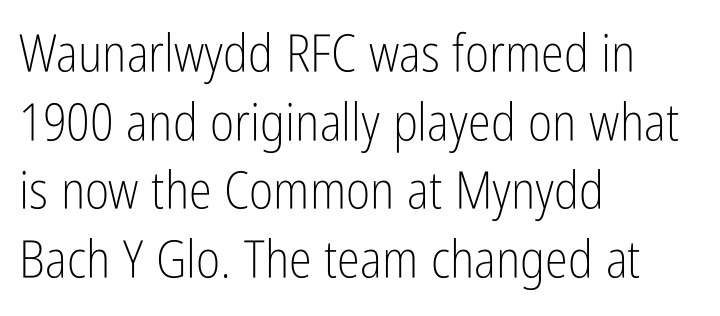
Q: Is the text bold? A: No.
Q: Is the text italic (slanted)? A: No, it is upright.
Q: Is the typeface a serif or a sans-serif typeface? A: Sans-serif.
Q: Is the text underlined? A: No.
Q: How is the paragraph aligned? A: Left-aligned.
Q: Is the spacing between letters normal or unusually wide? A: Normal.
Q: Is the spacing between lines tight, normal or loose? A: Normal.
Q: Width (condensed, normal, or wide)? A: Condensed.
Q: Stroke contrast? A: Low.
Q: x-height? A: Medium.
Q: Monospaced? A: No.
